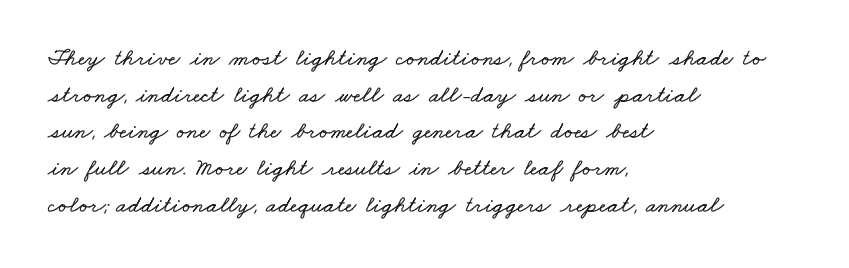
The image shows 24 px text type; set left-aligned, normal line spacing (1.53x), normal letter spacing, not underlined.
